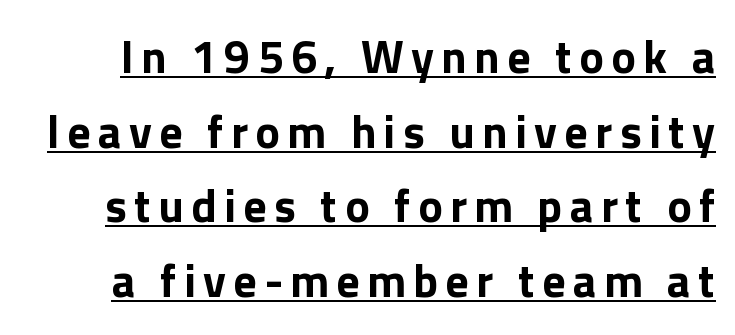
Like a heading marked for emphasis, these lines bear an underscore. Each letter keeps its own natural width here, so spacing adapts to shape. Normally led — the rows are evenly, conventionally spaced. A typesetter would label this face a sans. Quick note: not italic, upright. Its strokes are broad and dark, the hallmark of bold type.
